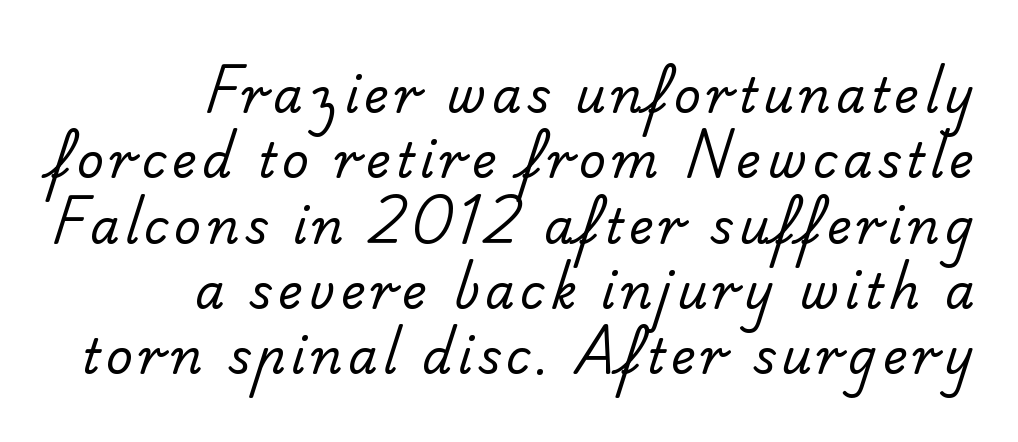
{"serif": "no", "bold": "no", "weight": "regular", "width": "normal", "stroke_contrast": "low", "x_height": "small", "monospaced": "no", "underline": "no", "align": "right", "line_spacing": "normal", "line_spacing_ratio": 1.39, "glyph_px": 47}
